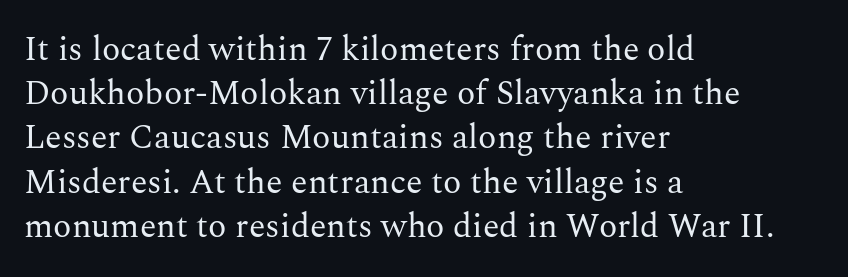
The image shows 34 px regular-weight serif type, upright; set left-aligned, normal line spacing (1.3x), normal letter spacing, not underlined; medium stroke contrast and a medium x-height.
